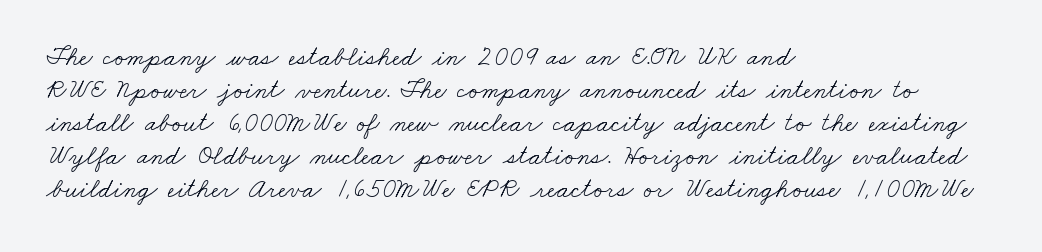
Q: Is the text bold? A: No.
Q: Is the text underlined? A: No.
Q: How is the paragraph aligned? A: Left-aligned.
Q: Is the spacing between letters normal or unusually wide? A: Normal.
